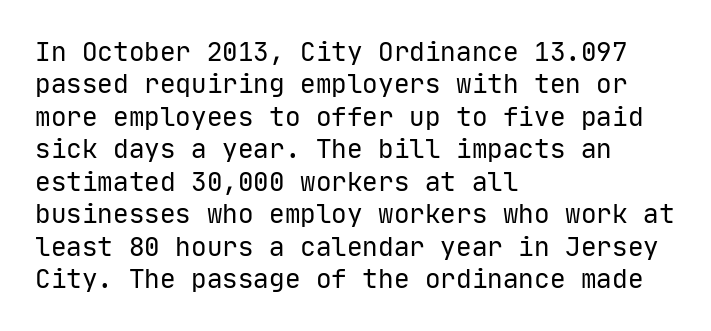
The image shows 26 px text type, upright; set left-aligned, normal line spacing (1.25x), normal letter spacing, not underlined.
